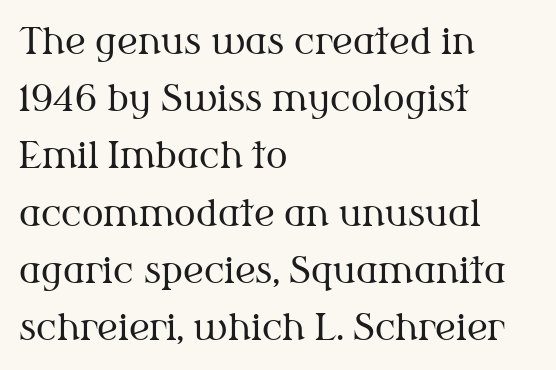
The image shows 36 px regular-weight serif type, upright; set left-aligned, normal line spacing (1.59x), normal letter spacing, not underlined; medium stroke contrast and a medium x-height.
